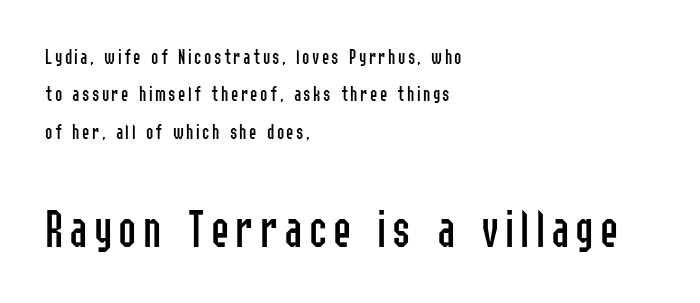
{"serif": "no", "italic": "no", "bold": "no", "weight": "regular", "width": "condensed", "stroke_contrast": "low", "x_height": "medium", "monospaced": "no", "underline": "no", "align": "left", "line_spacing": "normal", "line_spacing_ratio": 1.7, "larger_block": "second", "size_ratio": 2.5, "glyph_px": 55}
